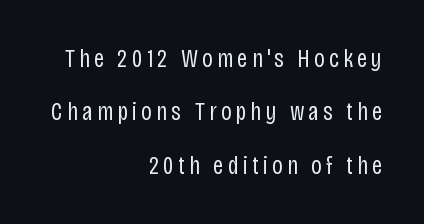
{"italic": "no", "bold": "no", "underline": "no", "align": "right", "line_spacing": "loose", "line_spacing_ratio": 2.05, "glyph_px": 26}
